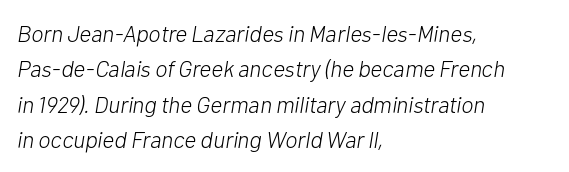
The whole block is typeset with a tilt. The space beneath each line is pristine and unruled. What stands out about the letter spacing? Nothing — it is the standard amount. This rendering uses left alignment, leaving the right contour irregular. Heaviness? Minimal to ordinary, like unemphasized prose. Normally led — the rows are evenly, conventionally spaced.
